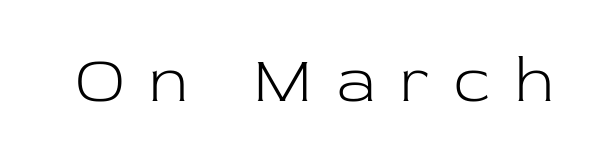
The image shows 64 px light serif type, upright; set unusually wide letter spacing (+0.39 em), not underlined; low stroke contrast and a medium x-height.
